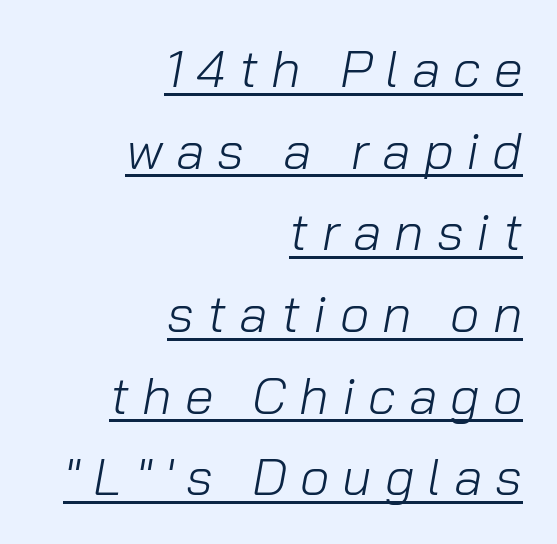
{"italic": "yes", "lean": "right", "slant_degrees": 10, "bold": "no", "weight": "light", "width": "normal", "stroke_contrast": "low", "x_height": "medium", "monospaced": "no", "underline": "yes", "align": "right", "line_spacing": "normal", "line_spacing_ratio": 1.57, "letter_spacing": "wide", "letter_spacing_em": 0.25, "glyph_px": 52}
